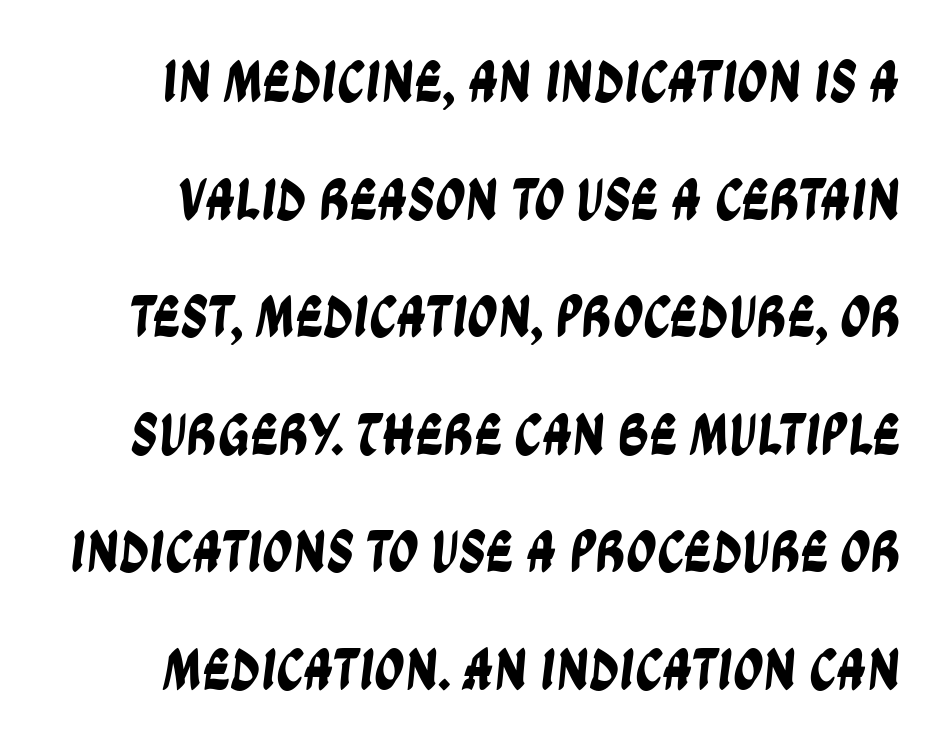
No extra tracking has been applied to these lines. Here the designer chose a conventional face with non-uniform glyph widths. Rows of type keep a wide berth in the vertical direction. A sans-serif font was chosen for this passage. The space directly below the letters is spotless.
